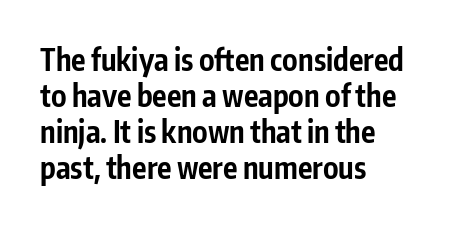
This sample has the flowing, uneven cadence of proportional lettering. Designer's note — italics off, roman on. Beneath every word, the page is bare. Weight check: bold — yes, fully.
